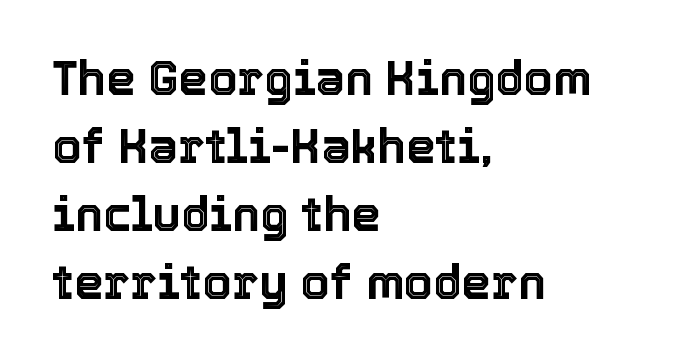
Vertical spacing — default. Each letter keeps its own natural width here, so spacing adapts to shape. Line starts are locked; line ends wander. This is roman type, the default non-slanted kind.
